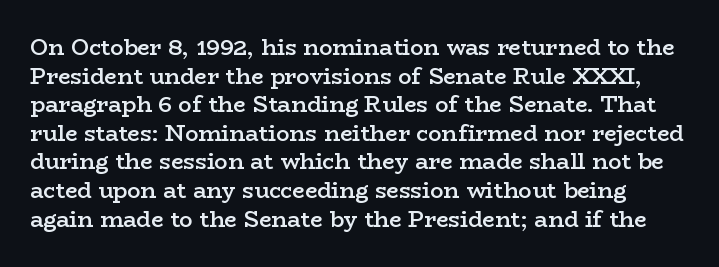
{"italic": "no", "bold": "semi", "underline": "no", "line_spacing": "normal", "line_spacing_ratio": 1.3, "letter_spacing": "normal", "letter_spacing_em": 0.0, "glyph_px": 22}
